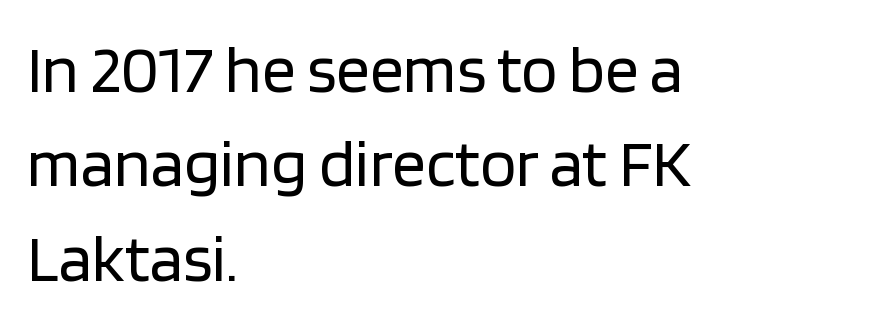
The image shows 67 px regular-weight sans-serif type, upright; set left-aligned, normal line spacing (1.41x), normal letter spacing, not underlined; low stroke contrast and a large x-height.
